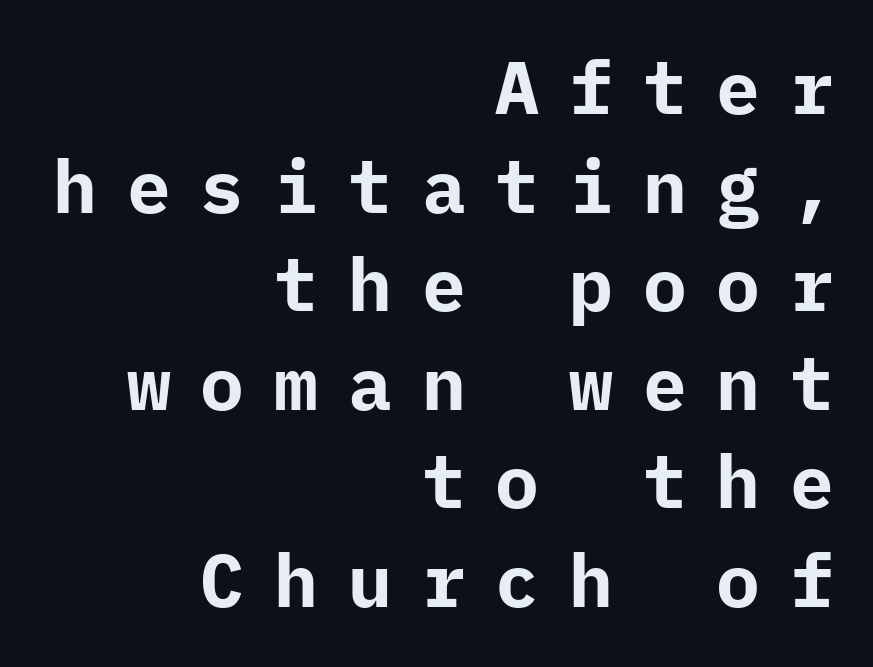
{"serif": "no", "italic": "no", "bold": "yes", "weight": "bold", "width": "normal", "stroke_contrast": "low", "x_height": "medium", "underline": "no", "align": "right", "line_spacing": "normal", "line_spacing_ratio": 1.35, "letter_spacing": "wide", "letter_spacing_em": 0.41, "glyph_px": 73}
